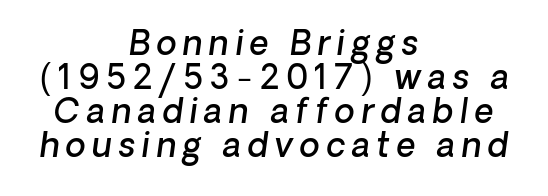
The strokes are fattened partway — semibold, not bold. Letters rest on an invisible, unmarked baseline. Compared with a flush-left layout, this one balances lines on the center instead. The characters display no serif detailing; their extremities are plain. Between one letter and the next there's a generous, obvious gap.
